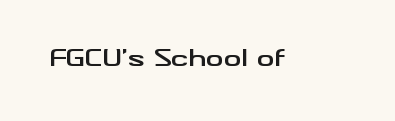
The image shows 22 px bold type, upright; set normal letter spacing, not underlined.
